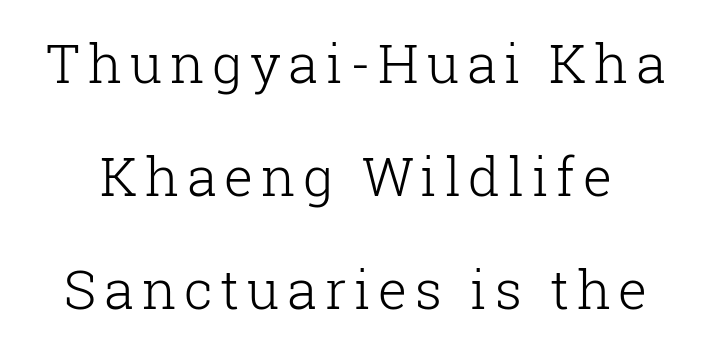
The image shows 54 px light serif type, upright; set loose line spacing (2.09x), not underlined; low stroke contrast and a medium x-height.
